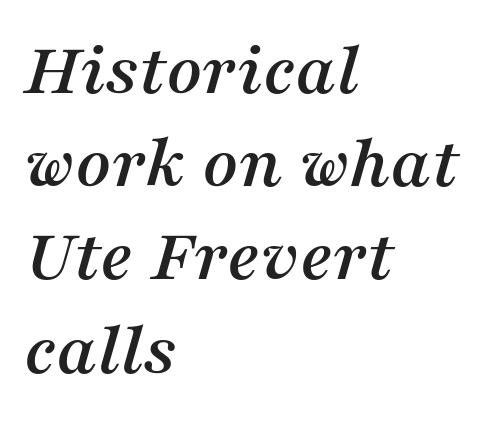
Compared with ordinary roman type, these characters are visibly tilted. This rendering leaves character spacing at its baseline value. To sum up the face: it has serifs. A typesetter would call this proportional, since set widths differ per character. Horizontally, the lines are justified to the leading edge only.
